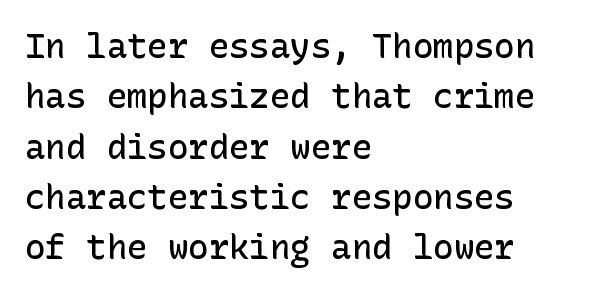
A fair bit of extra ink — the face is semibold, not bold. The tracking reads as untouched default to a designer's eye. Rows of type keep a routine distance in the vertical direction. Grotesque or geometric, the face here clearly has no serifs. Horizontal alignment here is leftward, the default for most running prose. Any mark beneath the type? The region is blank.
